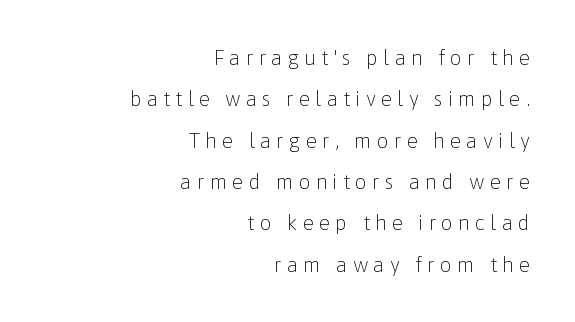
Q: Is the text bold? A: No.
Q: Is the text italic (slanted)? A: No, it is upright.
Q: Is the text underlined? A: No.
Q: How is the paragraph aligned? A: Right-aligned.
Q: Is the spacing between letters normal or unusually wide? A: Unusually wide.
Q: Is the spacing between lines tight, normal or loose? A: Loose.
